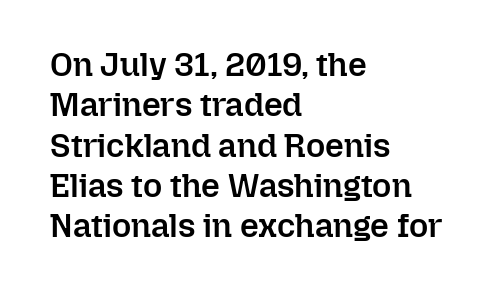
Each line starts at the same left margin while the right side varies. The passage shown is not underscored anywhere. Posture: straight, roman, zero tilt. Observe the ordinary spacing: letters are neighbours, not strangers. Typesetter's note: demi weight, one step under bold.
